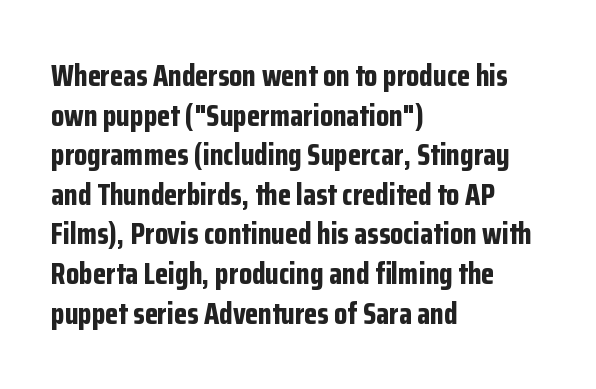
The rendering uses a moderate line-height, typical for paragraphs. Casual observation: everything's shoved over to the left. Descenders are the only things crossing below the line. The specimen reads as upright at a glance. Regarding serifs, this sample does without them. Nobody touched the tracking dial on this one.
